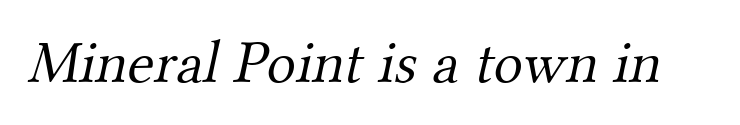
Note the varied advance widths — an 'i' is clearly narrower than an 'm'. The face looks like a standard text weight, possibly lighter. The strip under each line holds only bare page. Is this a sans? No — the strokes have serifs. The rendering keeps characters at their native spacing.
